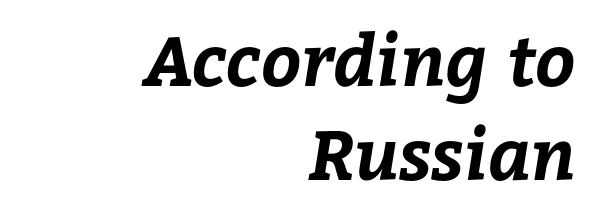
I'd describe the lettering as bold — thick and assertive. The area under the type is left untouched. Does extra space separate the letters? No, they use regular spacing. Horizontal bands of white between lines are of average thickness.
